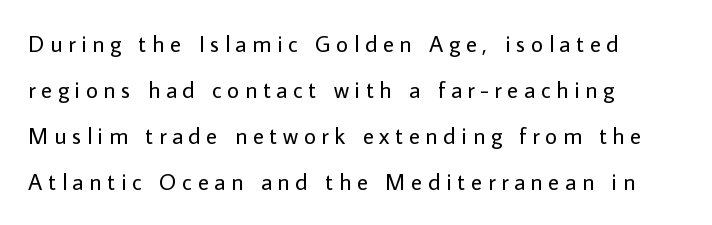
The image shows 23 px text type, upright; set left-aligned, loose line spacing (2.0x), unusually wide letter spacing (+0.25 em), not underlined.
